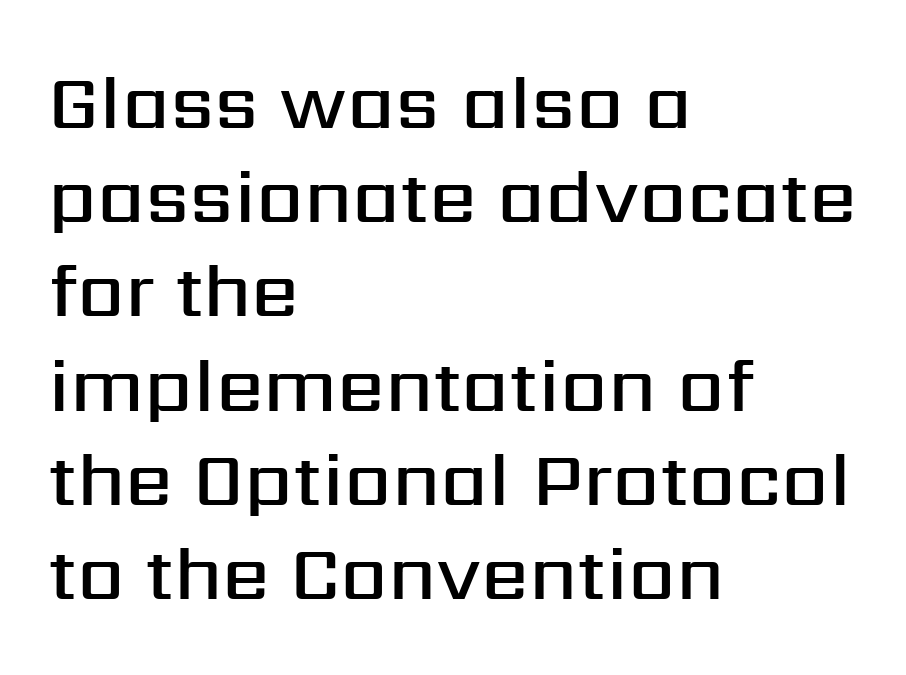
Q: Is the text bold? A: Semi-bold.
Q: Is the text italic (slanted)? A: No, it is upright.
Q: Is the typeface a serif or a sans-serif typeface? A: Sans-serif.
Q: Is the text underlined? A: No.
Q: How is the paragraph aligned? A: Left-aligned.
Q: Is the spacing between letters normal or unusually wide? A: Normal.
Q: Width (condensed, normal, or wide)? A: Normal.
Q: Stroke contrast? A: Medium.
Q: x-height? A: Medium.
Q: Monospaced? A: No.
